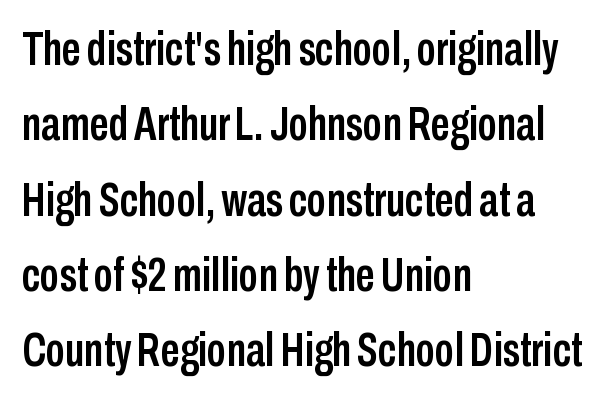
{"serif": "no", "italic": "no", "width": "condensed", "stroke_contrast": "low", "x_height": "medium", "monospaced": "no", "underline": "no", "align": "left", "line_spacing": "normal", "line_spacing_ratio": 1.57, "letter_spacing": "normal", "letter_spacing_em": 0.0, "glyph_px": 48}
